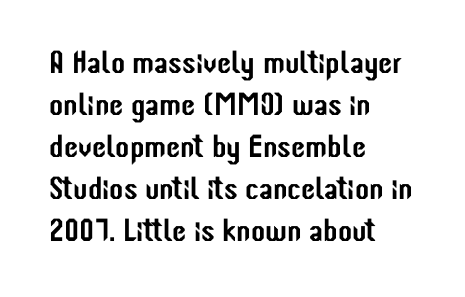
The words here are not underlined. The font's upright variant was chosen for this text. Whoever set this chose a conventional vertical rhythm. One-word summary of the alignment: left. Character widths vary here, with narrow letters taking less room than wide ones. Here the glyphs are tracked normally, forming tight word shapes.
